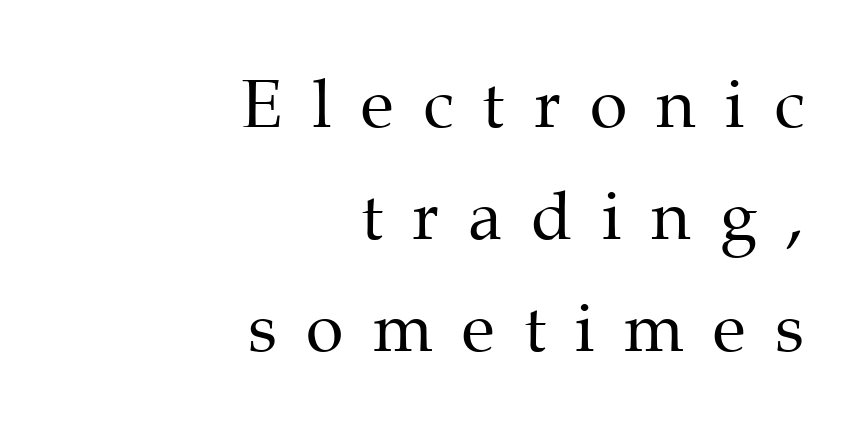
{"serif": "yes", "italic": "no", "bold": "no", "weight": "regular", "width": "normal", "stroke_contrast": "medium", "x_height": "medium", "monospaced": "no", "underline": "no", "align": "right", "line_spacing": "normal", "line_spacing_ratio": 1.65, "letter_spacing": "wide", "letter_spacing_em": 0.43, "glyph_px": 68}
